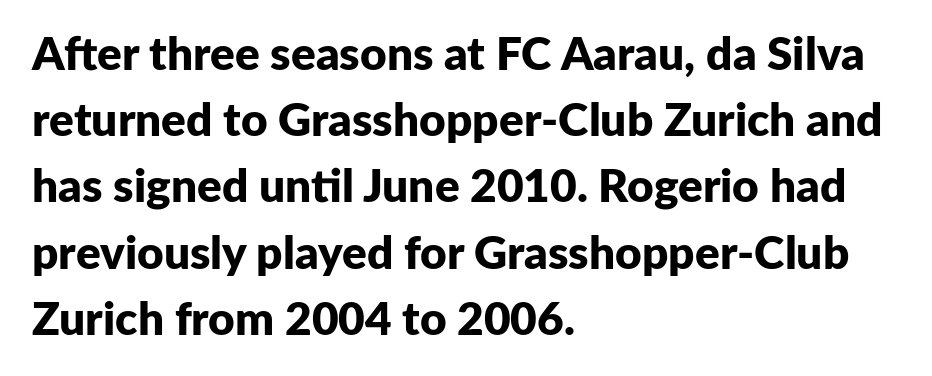
Q: Is the text bold? A: Yes.
Q: Is the text italic (slanted)? A: No, it is upright.
Q: Is the typeface a serif or a sans-serif typeface? A: Sans-serif.
Q: Is the text underlined? A: No.
Q: How is the paragraph aligned? A: Left-aligned.
Q: Is the spacing between letters normal or unusually wide? A: Normal.
Q: Is the spacing between lines tight, normal or loose? A: Normal.
Q: Width (condensed, normal, or wide)? A: Normal.
Q: Stroke contrast? A: Low.
Q: x-height? A: Medium.
Q: Monospaced? A: No.
